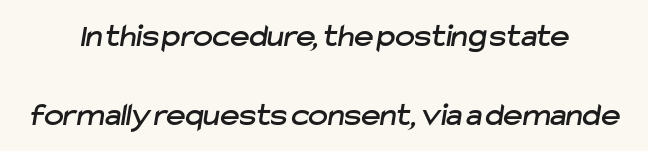
The image shows 33 px sans-serif type; set centered, loose line spacing (2.39x), normal letter spacing, not underlined; low stroke contrast and a medium x-height.
